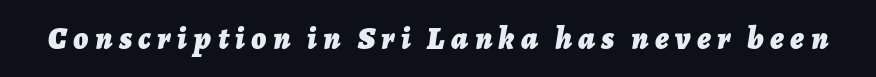
Any mark beneath the type? The region is blank. A typesetter would call this heavily tracked-out type. You can tell it's italic because the verticals aren't actually vertical. Stroke thickness is high; the sample reads as a true bold.
